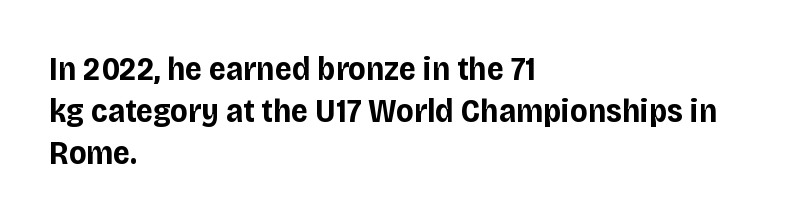
{"serif": "no", "italic": "no", "bold": "yes", "weight": "bold", "width": "normal", "stroke_contrast": "low", "x_height": "large", "monospaced": "no", "underline": "no", "align": "left", "line_spacing": "normal", "line_spacing_ratio": 1.27, "letter_spacing": "normal", "letter_spacing_em": 0.0, "glyph_px": 33}
